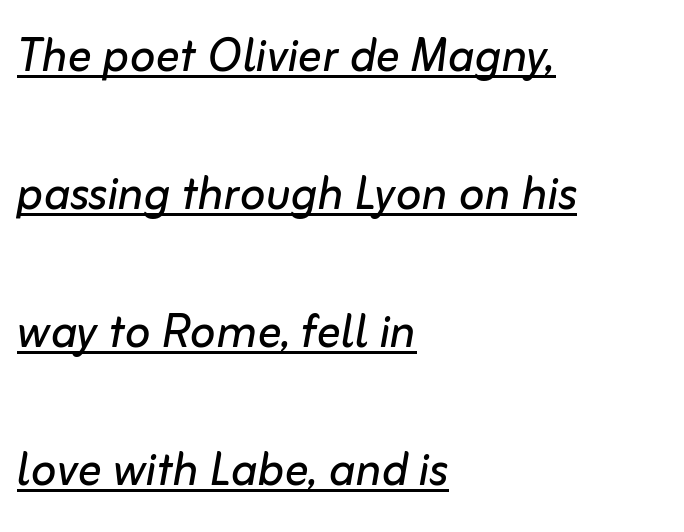
Character widths vary here, with narrow letters taking less room than wide ones. A rule runs beneath these lines of type. The font's italic variant was chosen for this text. The strokes carry an ordinary text weight at most.
